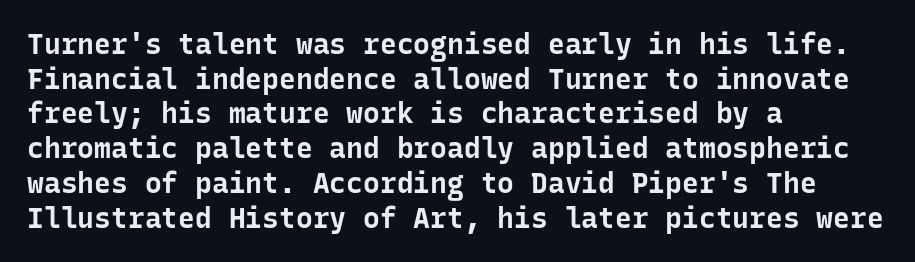
Q: Is the text bold? A: Yes.
Q: Is the text italic (slanted)? A: No, it is upright.
Q: Is the typeface a serif or a sans-serif typeface? A: Sans-serif.
Q: Is the text underlined? A: No.
Q: How is the paragraph aligned? A: Left-aligned.
Q: Is the spacing between letters normal or unusually wide? A: Normal.
Q: Width (condensed, normal, or wide)? A: Normal.
Q: Stroke contrast? A: Low.
Q: x-height? A: Medium.
Q: Monospaced? A: Yes.
